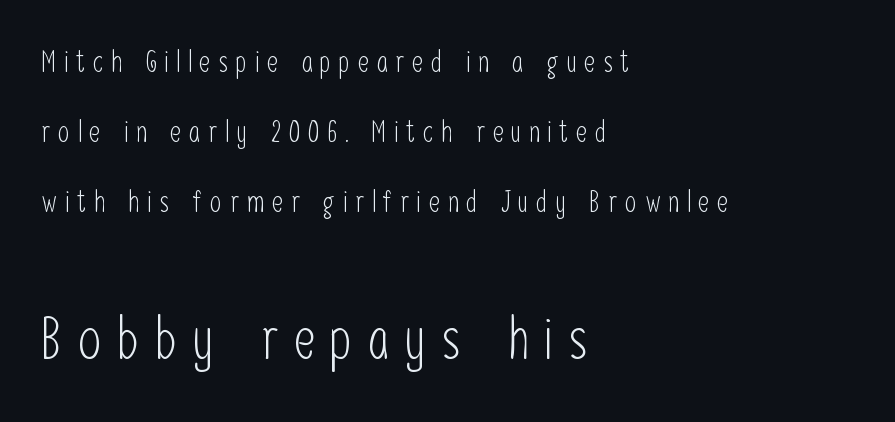
Q: Is the text bold? A: No.
Q: Is the text italic (slanted)? A: No, it is upright.
Q: Is the typeface a serif or a sans-serif typeface? A: Sans-serif.
Q: Is the text underlined? A: No.
Q: How is the paragraph aligned? A: Left-aligned.
Q: Is the spacing between letters normal or unusually wide? A: Unusually wide.
Q: Is the spacing between lines tight, normal or loose? A: Loose.
Q: Which block of text is set in a larger size, the first (top) or the second (bottom)? A: The second (bottom) one.
Q: Width (condensed, normal, or wide)? A: Condensed.
Q: Stroke contrast? A: Low.
Q: x-height? A: Medium.
Q: Monospaced? A: No.
